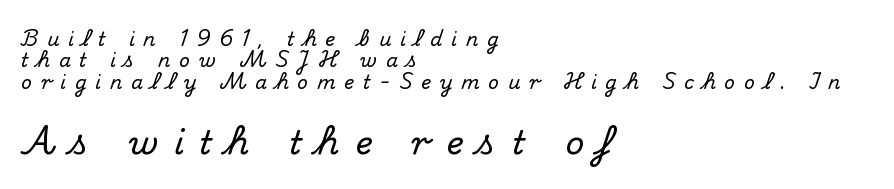
{"serif": "yes", "width": "normal", "stroke_contrast": "medium", "x_height": "small", "monospaced": "no", "underline": "no", "align": "left", "line_spacing": "tight", "line_spacing_ratio": 1.12, "letter_spacing": "wide", "letter_spacing_em": 0.46, "larger_block": "second", "size_ratio": 1.74, "glyph_px": 33}
